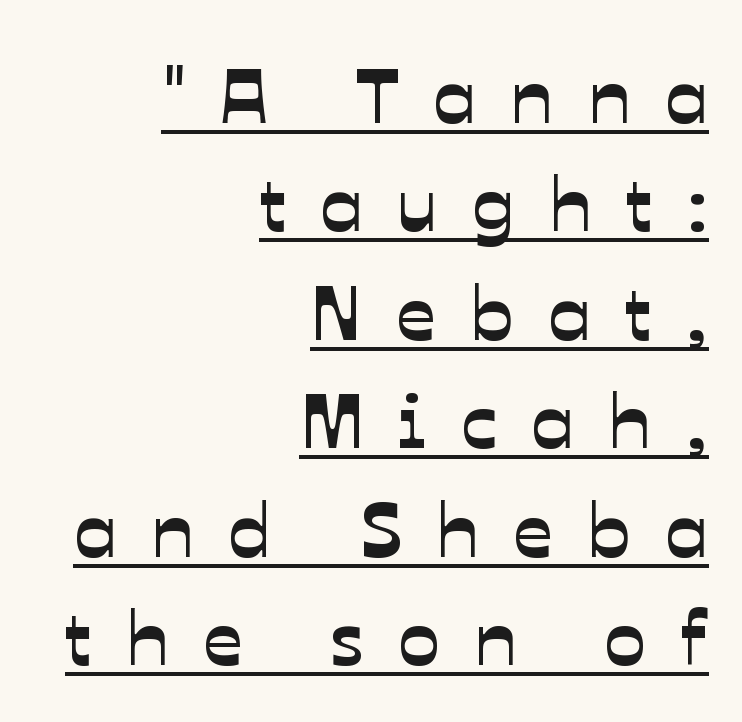
{"serif": "no", "width": "normal", "stroke_contrast": "low", "x_height": "medium", "monospaced": "no", "underline": "yes", "align": "right", "line_spacing": "normal", "line_spacing_ratio": 1.39, "letter_spacing": "wide", "letter_spacing_em": 0.44, "glyph_px": 78}
